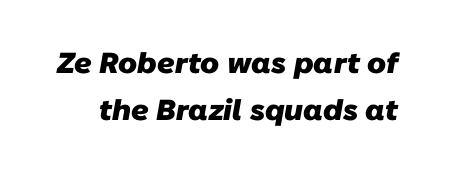
The image shows 29 px heavy sans-serif type; set normal line spacing (1.63x), normal letter spacing, not underlined; low stroke contrast and a medium x-height.
